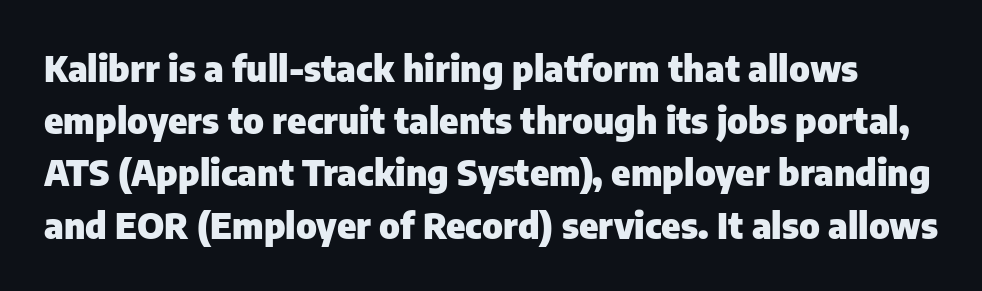
Emphasis by weight is at full strength: bold. The horizontal fit of the characters is conventional and even. Notice how the stems are strictly vertical — no italics here. I'd call this a sans setting — the letters go barefoot.
